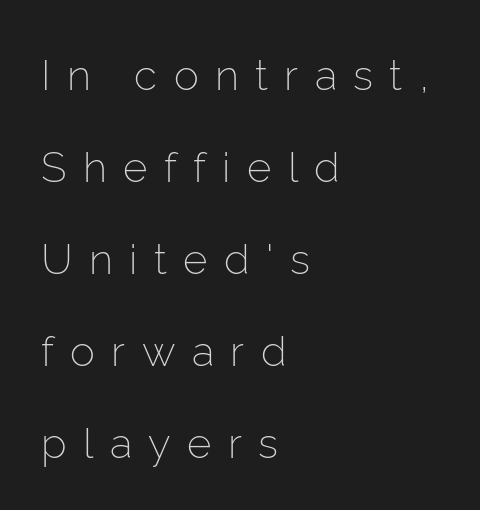
Q: Is the text bold? A: No.
Q: Is the text italic (slanted)? A: No, it is upright.
Q: Is the typeface a serif or a sans-serif typeface? A: Sans-serif.
Q: Is the text underlined? A: No.
Q: How is the paragraph aligned? A: Left-aligned.
Q: Is the spacing between letters normal or unusually wide? A: Unusually wide.
Q: Is the spacing between lines tight, normal or loose? A: Loose.
Q: Width (condensed, normal, or wide)? A: Normal.
Q: Stroke contrast? A: Low.
Q: x-height? A: Medium.
Q: Monospaced? A: No.
